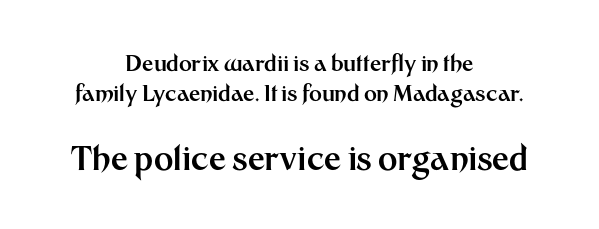
The image shows 33 px bold sans-serif type, upright; set centered, normal line spacing (1.37x), normal letter spacing, not underlined; the second (bottom) block is 1.5x larger; medium stroke contrast and a medium x-height.
